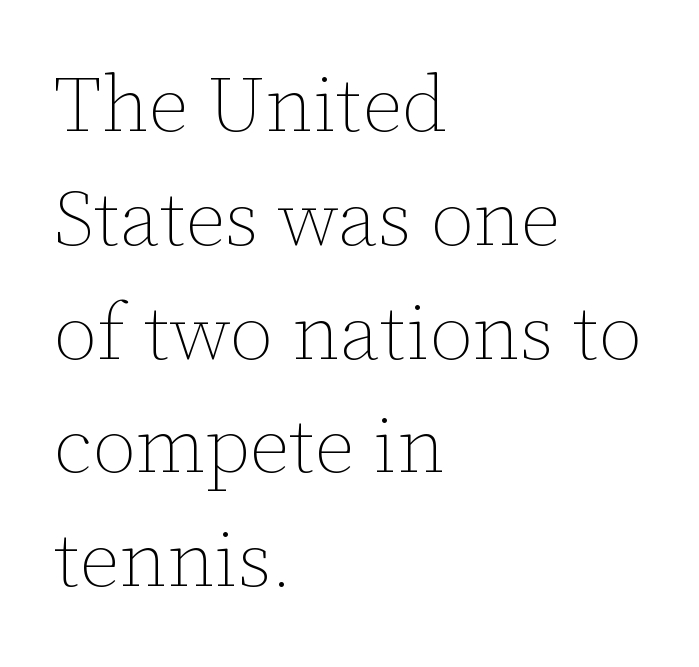
Vertical strokes here are truly vertical. The zone under the glyphs is completely vacant. Proportional: the letters do not fall into vertical columns. The designer left line spacing at the default. Left-aligned paragraph, ragged on the right.
